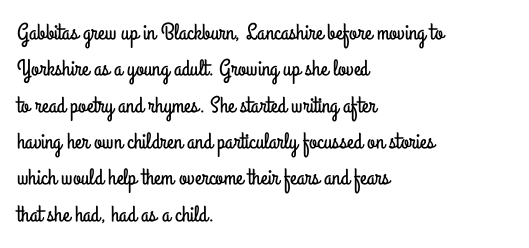
{"italic": "no", "underline": "no", "align": "left", "line_spacing": "normal", "line_spacing_ratio": 1.58, "letter_spacing": "normal", "letter_spacing_em": 0.0, "glyph_px": 23}
